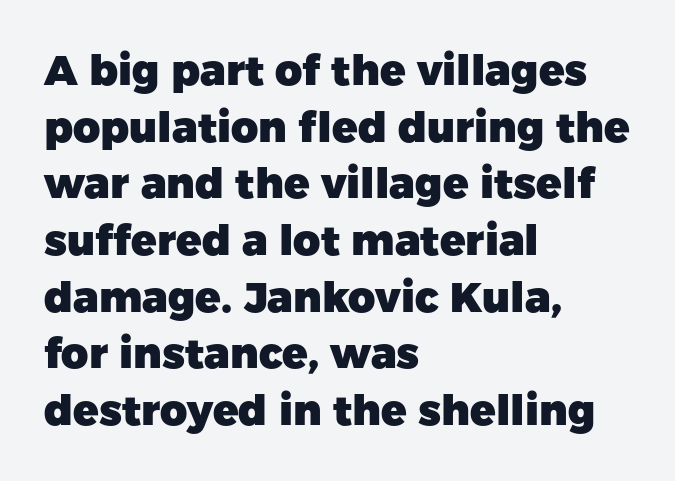
Q: Is the text bold? A: Yes.
Q: Is the text italic (slanted)? A: No, it is upright.
Q: Is the typeface a serif or a sans-serif typeface? A: Sans-serif.
Q: Is the text underlined? A: No.
Q: How is the paragraph aligned? A: Left-aligned.
Q: Is the spacing between letters normal or unusually wide? A: Normal.
Q: Is the spacing between lines tight, normal or loose? A: Normal.
Q: Width (condensed, normal, or wide)? A: Normal.
Q: Stroke contrast? A: Low.
Q: x-height? A: Medium.
Q: Monospaced? A: No.
